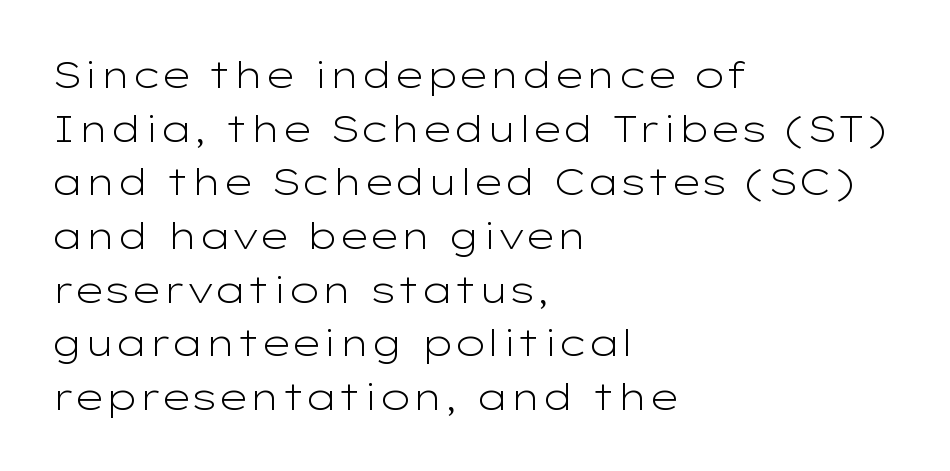
{"serif": "no", "italic": "no", "bold": "no", "weight": "light", "width": "wide", "stroke_contrast": "low", "x_height": "medium", "monospaced": "no", "underline": "no", "align": "left", "line_spacing": "normal", "line_spacing_ratio": 1.45, "letter_spacing": "normal", "letter_spacing_em": 0.0, "glyph_px": 37}
